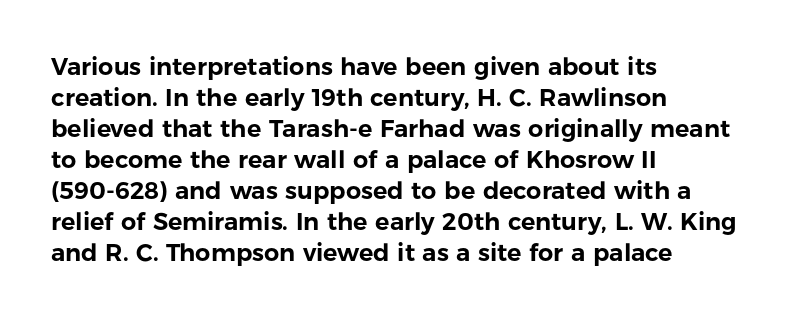
The image shows 24 px text type, upright; set left-aligned, normal line spacing (1.29x), normal letter spacing, not underlined.
